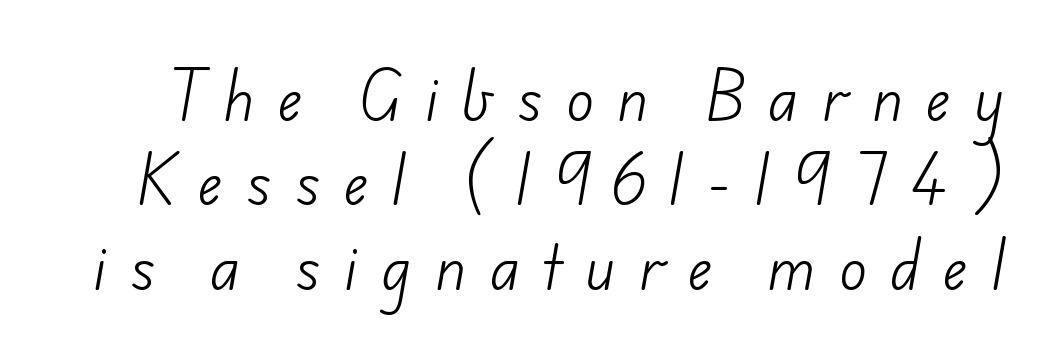
Q: Is the text bold? A: No.
Q: Is the typeface a serif or a sans-serif typeface? A: Sans-serif.
Q: Is the text underlined? A: No.
Q: Is the spacing between letters normal or unusually wide? A: Unusually wide.
Q: Is the spacing between lines tight, normal or loose? A: Normal.
Q: Width (condensed, normal, or wide)? A: Normal.
Q: Stroke contrast? A: Low.
Q: x-height? A: Small.
Q: Monospaced? A: No.
